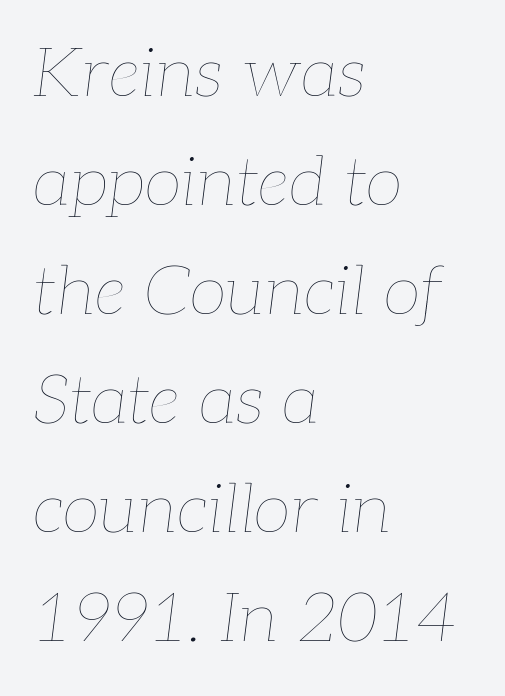
Q: Is the text bold? A: No.
Q: Is the text italic (slanted)? A: Yes, it leans right by about 7 degrees.
Q: Is the text underlined? A: No.
Q: How is the paragraph aligned? A: Left-aligned.
Q: Is the spacing between letters normal or unusually wide? A: Normal.
Q: Is the spacing between lines tight, normal or loose? A: Normal.
Q: Width (condensed, normal, or wide)? A: Normal.
Q: Stroke contrast? A: Low.
Q: x-height? A: Medium.
Q: Monospaced? A: No.
